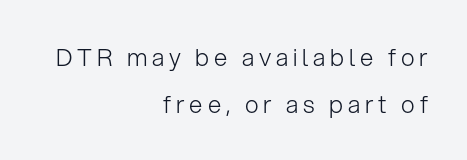
{"italic": "no", "bold": "no", "underline": "no", "align": "right", "line_spacing": "loose", "line_spacing_ratio": 1.95, "letter_spacing": "wide", "letter_spacing_em": 0.2, "glyph_px": 24}
